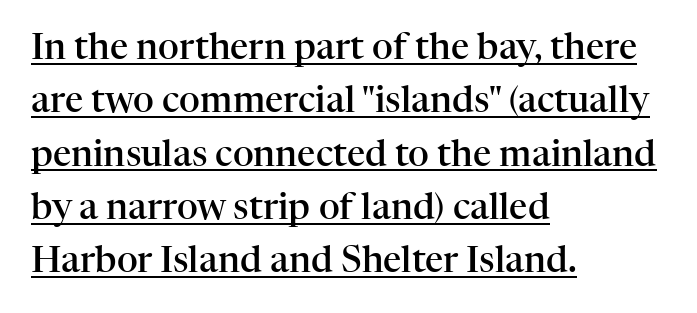
{"serif": "yes", "italic": "no", "bold": "semi", "weight": "semibold", "width": "normal", "stroke_contrast": "high", "x_height": "medium", "monospaced": "no", "underline": "yes", "align": "left", "line_spacing": "normal", "line_spacing_ratio": 1.48, "letter_spacing": "normal", "letter_spacing_em": 0.0, "glyph_px": 36}
